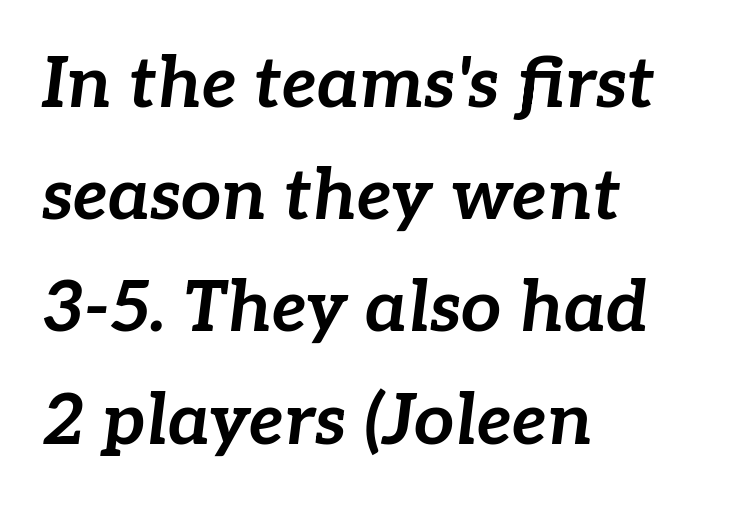
{"italic": "yes", "lean": "right", "slant_degrees": 7, "bold": "yes", "weight": "bold", "width": "normal", "stroke_contrast": "low", "x_height": "medium", "monospaced": "no", "underline": "no", "align": "left", "line_spacing": "normal", "line_spacing_ratio": 1.58, "letter_spacing": "normal", "letter_spacing_em": 0.0, "glyph_px": 71}
